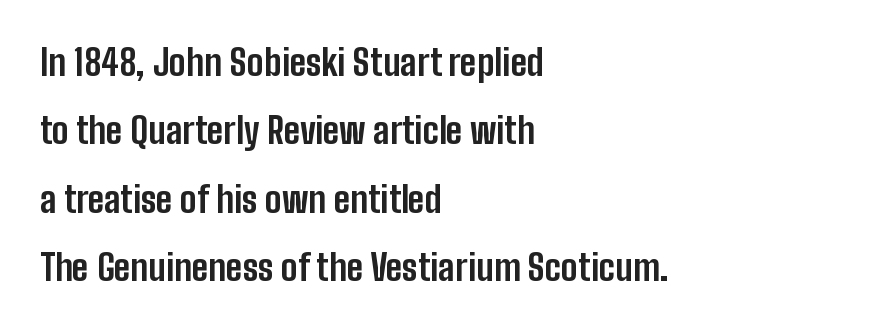
Q: Is the text bold? A: Yes.
Q: Is the text italic (slanted)? A: No, it is upright.
Q: Is the typeface a serif or a sans-serif typeface? A: Sans-serif.
Q: Is the text underlined? A: No.
Q: How is the paragraph aligned? A: Left-aligned.
Q: Is the spacing between letters normal or unusually wide? A: Normal.
Q: Is the spacing between lines tight, normal or loose? A: Loose.
Q: Width (condensed, normal, or wide)? A: Condensed.
Q: Stroke contrast? A: Low.
Q: x-height? A: Medium.
Q: Monospaced? A: No.
